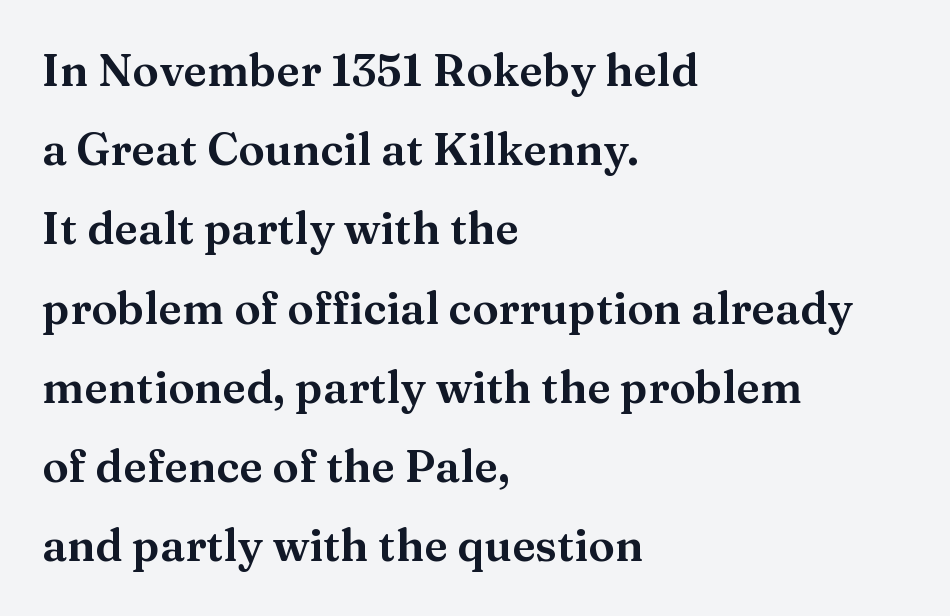
Q: Is the text italic (slanted)? A: No, it is upright.
Q: Is the typeface a serif or a sans-serif typeface? A: Serif.
Q: Is the text underlined? A: No.
Q: How is the paragraph aligned? A: Left-aligned.
Q: Is the spacing between letters normal or unusually wide? A: Normal.
Q: Width (condensed, normal, or wide)? A: Wide.
Q: Stroke contrast? A: Medium.
Q: x-height? A: Medium.
Q: Monospaced? A: No.
